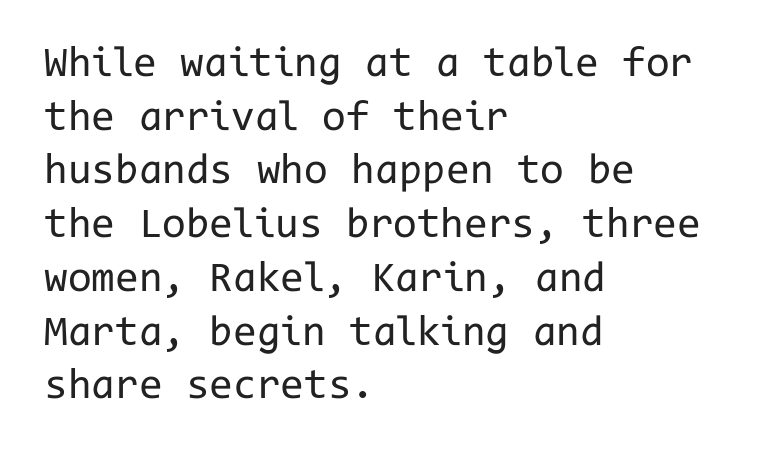
{"serif": "no", "italic": "no", "bold": "no", "weight": "regular", "width": "normal", "stroke_contrast": "low", "x_height": "medium", "monospaced": "yes", "underline": "no", "align": "left", "line_spacing": "normal", "line_spacing_ratio": 1.25, "letter_spacing": "normal", "letter_spacing_em": 0.0, "glyph_px": 43}
